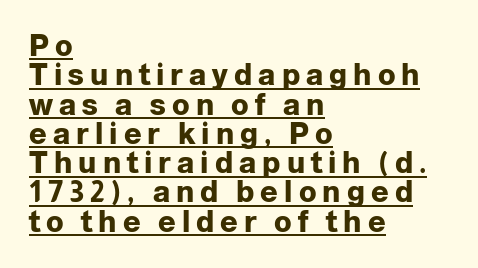
{"serif": "no", "italic": "no", "bold": "yes", "weight": "heavy", "width": "normal", "stroke_contrast": "low", "x_height": "medium", "monospaced": "no", "underline": "yes", "align": "left", "line_spacing": "tight", "line_spacing_ratio": 1.01, "letter_spacing": "wide", "letter_spacing_em": 0.21, "glyph_px": 29}
